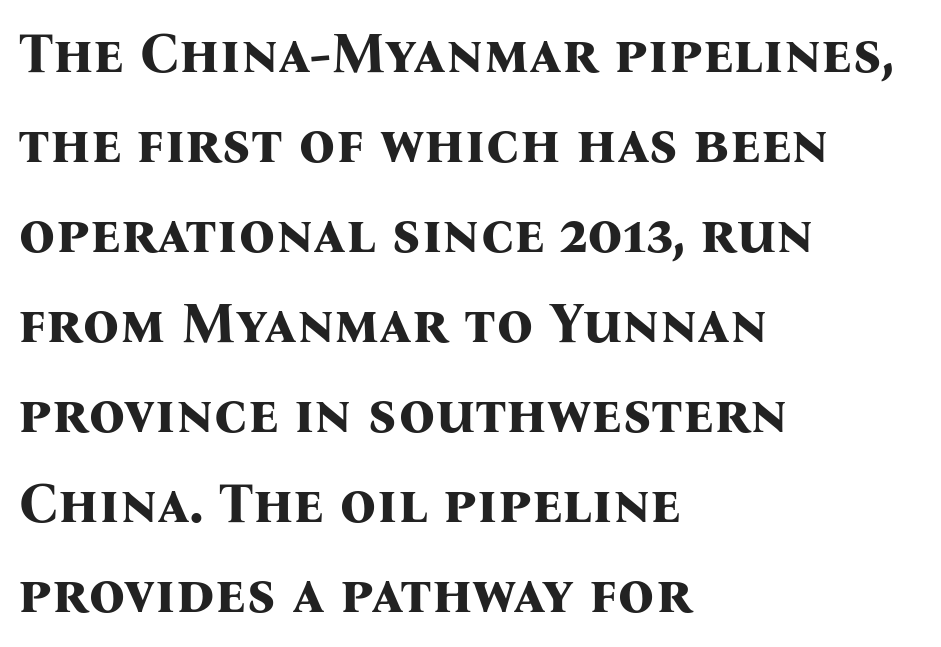
Q: Is the text bold? A: Yes.
Q: Is the text italic (slanted)? A: No, it is upright.
Q: Is the typeface a serif or a sans-serif typeface? A: Serif.
Q: Is the text underlined? A: No.
Q: How is the paragraph aligned? A: Left-aligned.
Q: Is the spacing between letters normal or unusually wide? A: Normal.
Q: Is the spacing between lines tight, normal or loose? A: Normal.
Q: Width (condensed, normal, or wide)? A: Normal.
Q: Stroke contrast? A: Medium.
Q: x-height? A: Medium.
Q: Monospaced? A: No.
